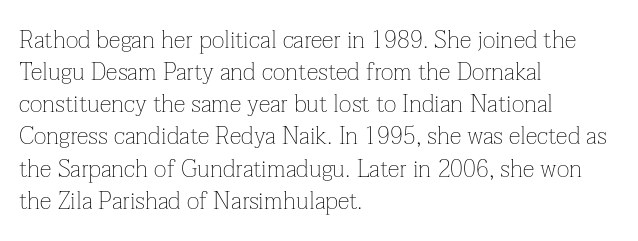
{"italic": "no", "bold": "no", "underline": "no", "align": "left", "line_spacing": "normal", "line_spacing_ratio": 1.34, "letter_spacing": "normal", "letter_spacing_em": 0.0, "glyph_px": 24}
